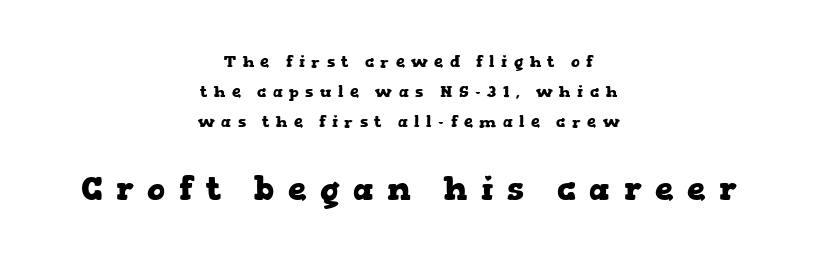
The image shows 33 px heavy, wide serif type, upright; set centered, line spacing 1.89x, unusually wide letter spacing (+0.41 em), not underlined; the second (bottom) block is 2.06x larger; low stroke contrast and a medium x-height.
